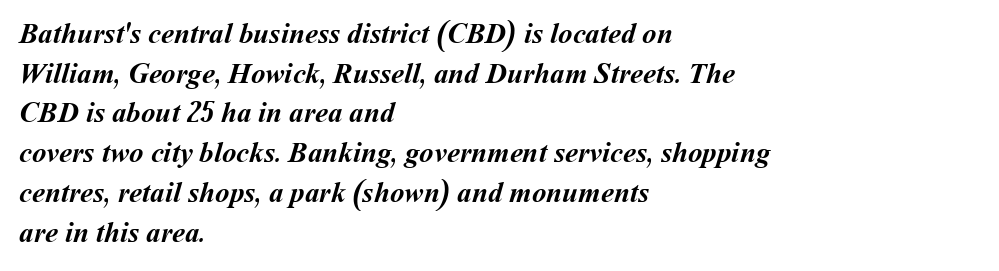
{"bold": "yes", "weight": "semibold", "width": "normal", "stroke_contrast": "medium", "x_height": "medium", "monospaced": "no", "underline": "no", "align": "left", "line_spacing": "normal", "line_spacing_ratio": 1.37, "letter_spacing": "normal", "letter_spacing_em": 0.0, "glyph_px": 29}
